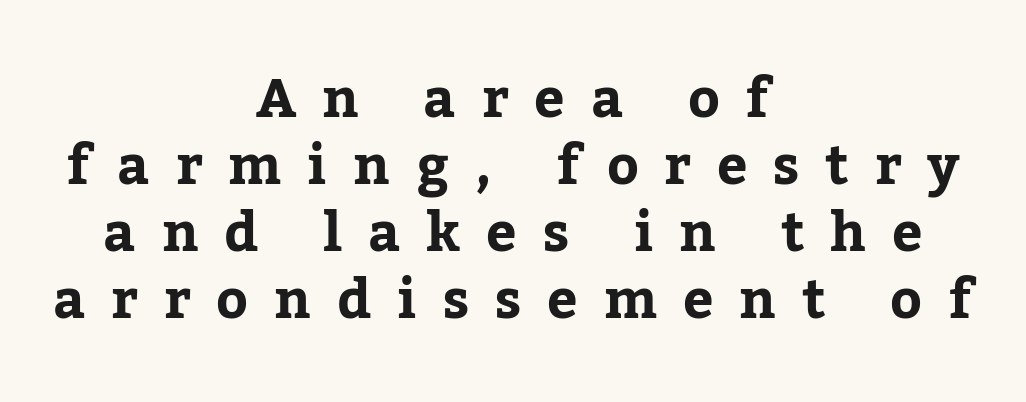
Note: serifs present on the glyphs. What weight is shown? A full bold with thick strokes. Do the characters align in a grid? No, the font is proportional. Caption: expanded tracking, letters set apart.
